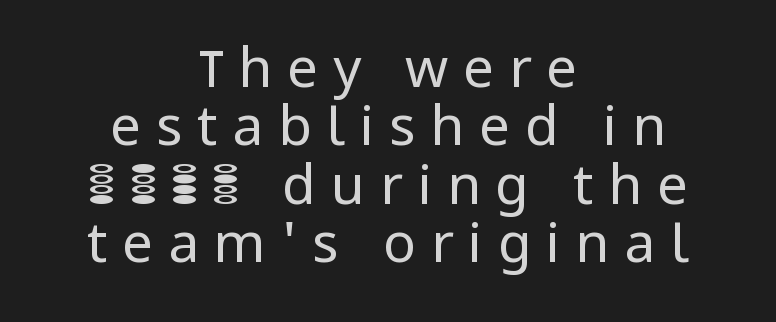
The image shows 55 px regular-weight sans-serif type, upright; set centered, tight line spacing (1.06x), unusually wide letter spacing (+0.27 em), not underlined; low stroke contrast and a medium x-height.
